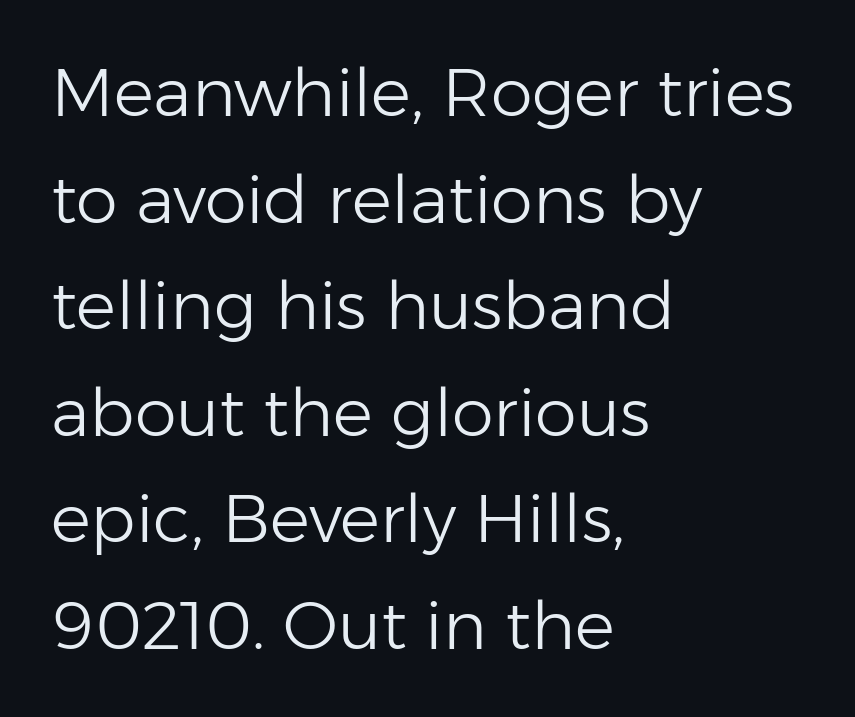
Every row of glyphs begins at an identical x-position on the left. Reading down the column, the eye jumps a familiar distance to each next line. Each stroke keeps to a modest, everyday thickness or less. Nobody touched the tracking dial on this one. In terms of posture, this sample is upright. Check where the strokes stop: nothing finishes them off — pure sans.
